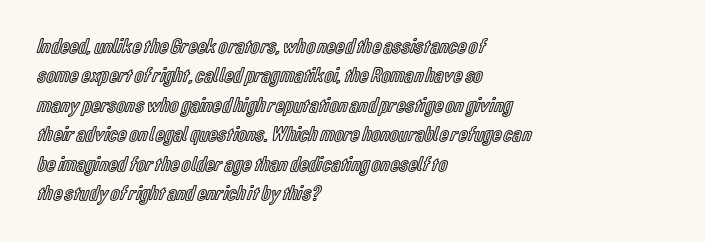
{"underline": "no", "align": "left", "line_spacing": "normal", "line_spacing_ratio": 1.4, "letter_spacing": "normal", "letter_spacing_em": 0.0, "glyph_px": 21}
